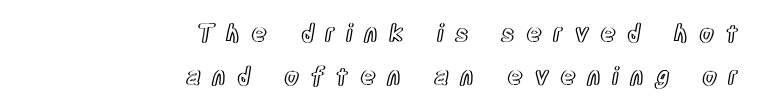
{"underline": "no", "align": "right", "line_spacing_ratio": 1.78, "letter_spacing": "wide", "letter_spacing_em": 0.47, "glyph_px": 24}
